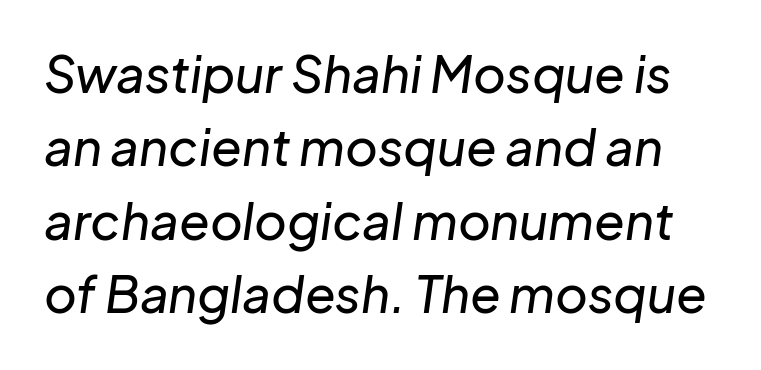
Q: Is the text italic (slanted)? A: Yes, it leans right by about 8 degrees.
Q: Is the text underlined? A: No.
Q: Is the spacing between letters normal or unusually wide? A: Normal.
Q: Is the spacing between lines tight, normal or loose? A: Normal.
Q: Width (condensed, normal, or wide)? A: Normal.
Q: Stroke contrast? A: Low.
Q: x-height? A: Medium.
Q: Monospaced? A: No.
